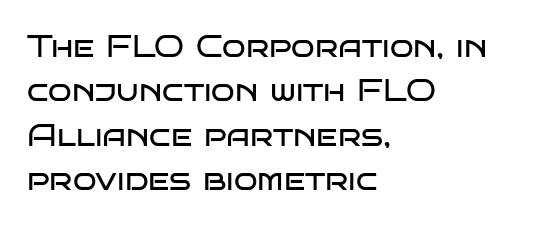
Q: Is the text bold? A: No.
Q: Is the text italic (slanted)? A: No, it is upright.
Q: Is the typeface a serif or a sans-serif typeface? A: Sans-serif.
Q: Is the text underlined? A: No.
Q: How is the paragraph aligned? A: Left-aligned.
Q: Is the spacing between letters normal or unusually wide? A: Normal.
Q: Is the spacing between lines tight, normal or loose? A: Normal.
Q: Width (condensed, normal, or wide)? A: Wide.
Q: Stroke contrast? A: Low.
Q: x-height? A: Large.
Q: Monospaced? A: No.
